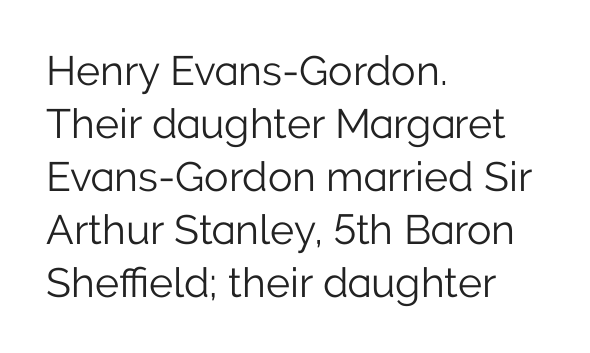
{"serif": "no", "italic": "no", "bold": "no", "weight": "light", "width": "normal", "stroke_contrast": "low", "x_height": "medium", "monospaced": "no", "underline": "no", "align": "left", "line_spacing": "normal", "line_spacing_ratio": 1.29, "letter_spacing": "normal", "letter_spacing_em": 0.0, "glyph_px": 41}
